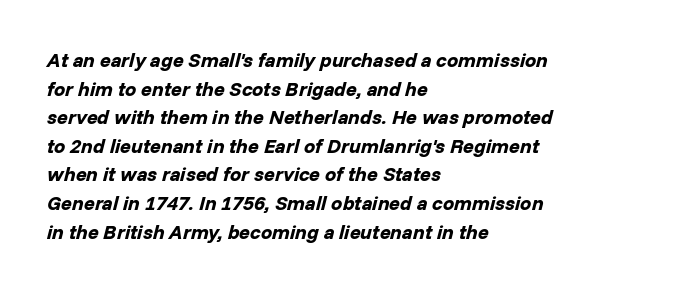
{"italic": "yes", "lean": "right", "slant_degrees": 14, "bold": "yes", "underline": "no", "align": "left", "line_spacing": "normal", "line_spacing_ratio": 1.43, "letter_spacing": "normal", "letter_spacing_em": 0.0, "glyph_px": 20}
